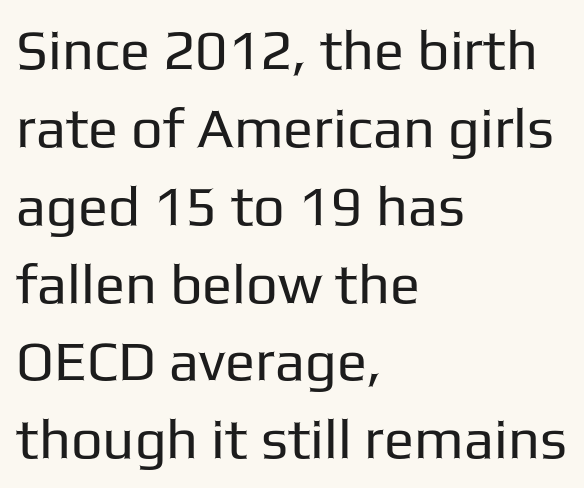
The image shows 56 px regular-weight sans-serif type, upright; set left-aligned, normal line spacing (1.39x), normal letter spacing, not underlined; low stroke contrast and a medium x-height.
